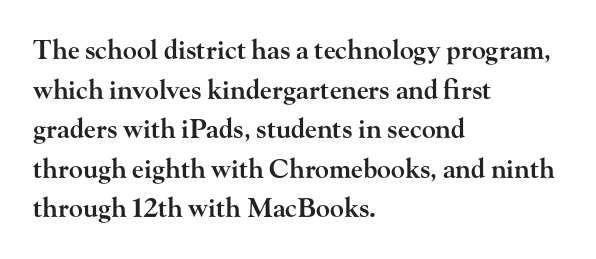
The image shows 26 px text type, upright; set left-aligned, normal line spacing (1.52x), normal letter spacing, not underlined.
